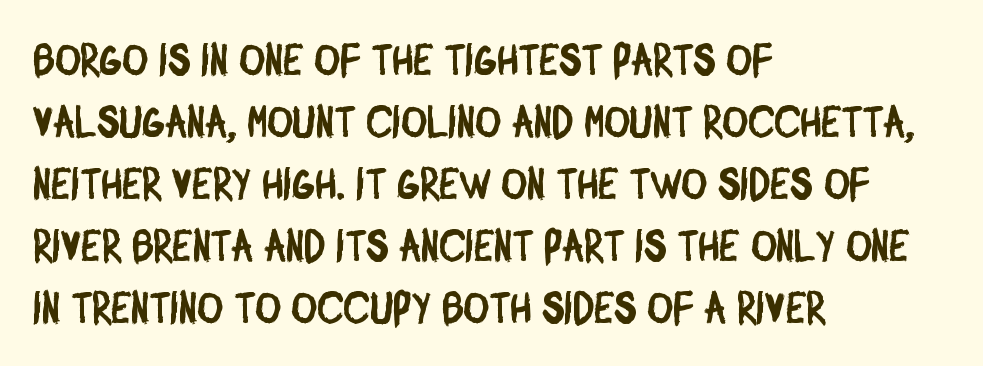
The image shows 44 px condensed sans-serif type; set left-aligned, normal line spacing (1.41x), normal letter spacing, not underlined; low stroke contrast and a large x-height.
